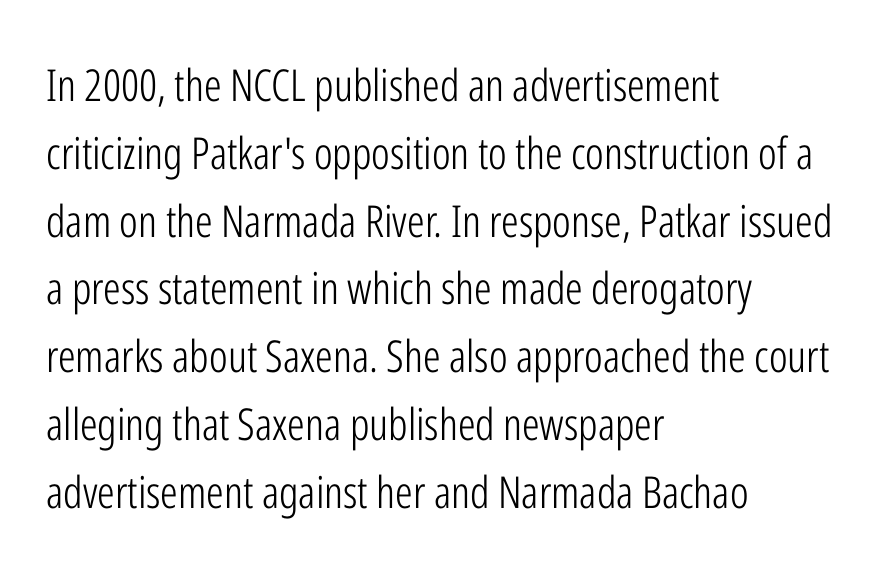
The tracking reads as untouched default to a designer's eye. Is this a sans? Yes — the strokes have no serifs. Summary of vertical rhythm: regular, with standard interline spacing. Any mark beneath the type? The region is blank. Proportional: the letters do not fall into vertical columns.
